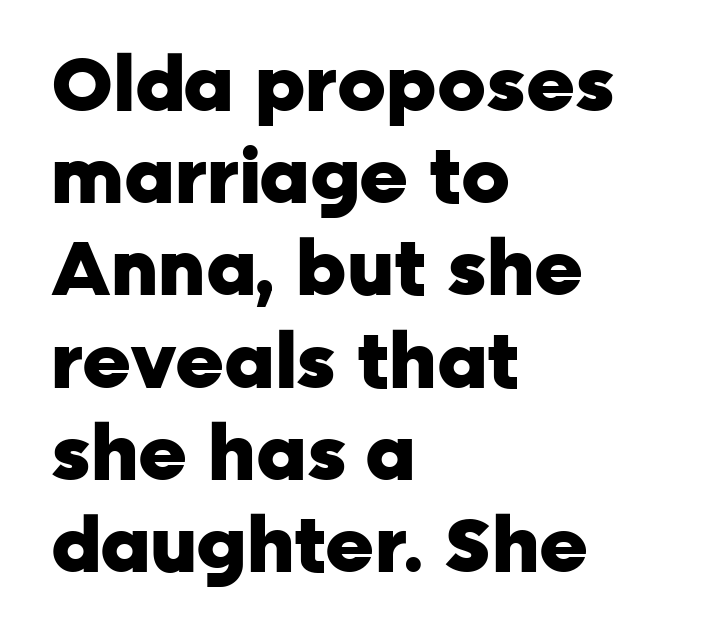
You could not count columns in this text — the font is proportionally spaced. The gap between lines stays unmarked. Where is the straight margin? On the left. The rendering uses a bold face; every stroke is thick and dark.
